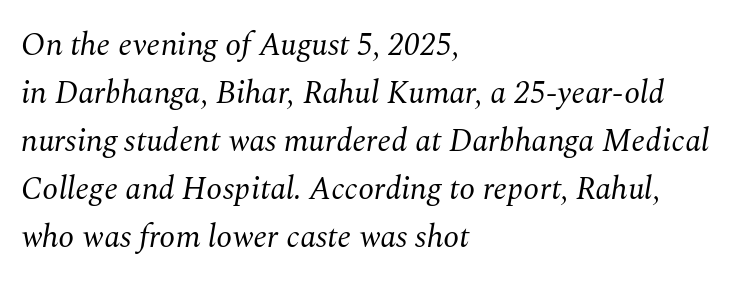
The image shows 32 px regular-weight serif type, italic (leaning right); set left-aligned, normal line spacing (1.5x), normal letter spacing, not underlined; medium stroke contrast and a medium x-height.
